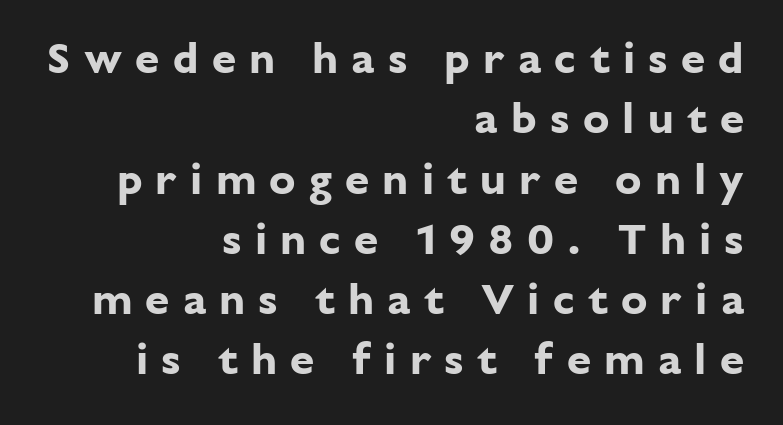
The space between consecutive lines is moderate. The font family rendered here belongs to the sans-serif group. The area under the type is left untouched. These lines are set flush right with a ragged left edge. A full-strength bold gives these letters their thick strokes.
